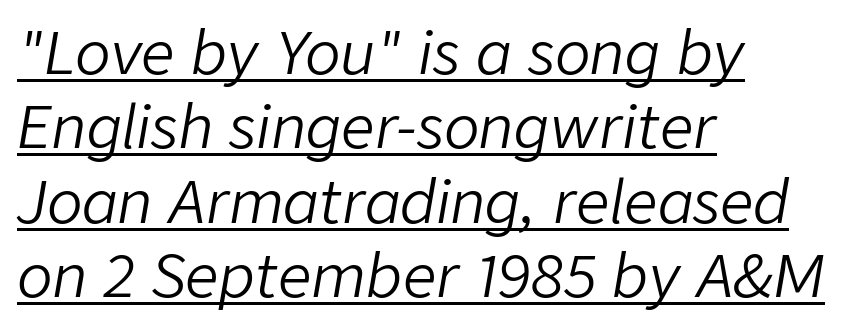
Vertical spacing — default. The specimen reads as italic at a glance. No letter is thick-stroked: the sample isn't bold. You could not count columns in this text — the font is proportionally spaced. This rendering uses left alignment, leaving the right contour irregular.
